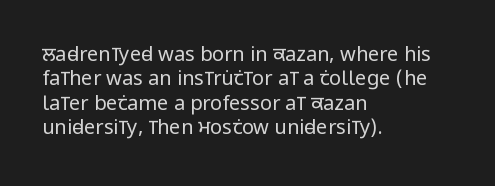
The image shows 20 px text type, upright; set left-aligned, line spacing 1.22x, normal letter spacing, not underlined.
